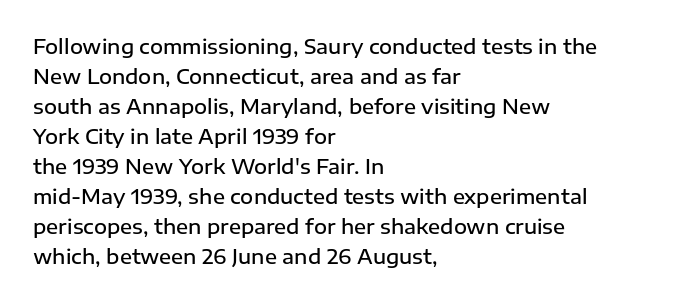
Q: Is the text bold? A: Semi-bold.
Q: Is the text italic (slanted)? A: No, it is upright.
Q: Is the text underlined? A: No.
Q: How is the paragraph aligned? A: Left-aligned.
Q: Is the spacing between letters normal or unusually wide? A: Normal.
Q: Is the spacing between lines tight, normal or loose? A: Normal.
